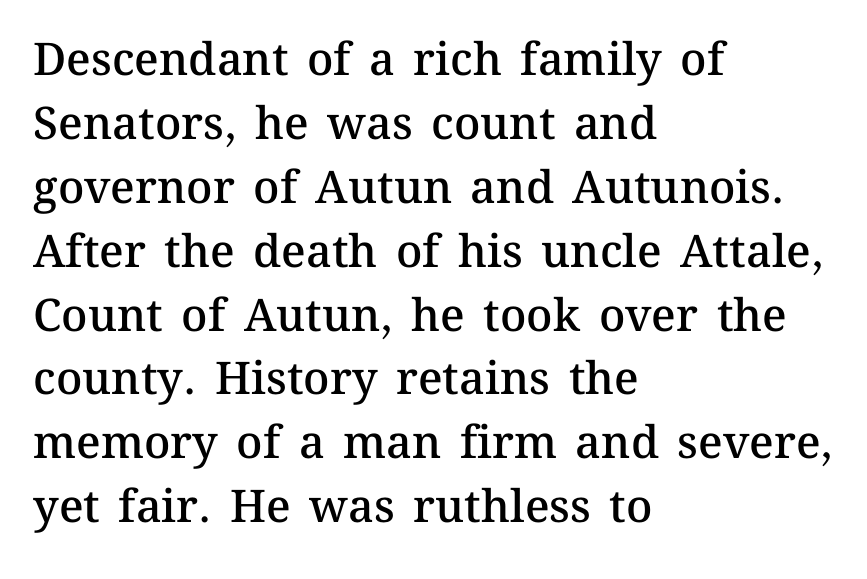
There is no visible air inserted between adjacent glyphs. Every stem runs plumb, perpendicular to the baseline. The glyphs have the mass of a demibold cut, below bold. The space directly below the letters is spotless. A typesetter would call this proportional, since set widths differ per character.
